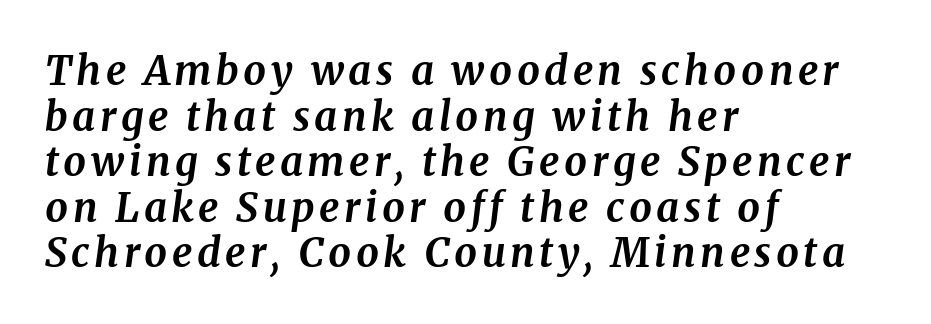
The image shows 40 px bold serif type, italic (leaning right); set left-aligned, tight line spacing (1.14x), not underlined; medium stroke contrast and a medium x-height.
